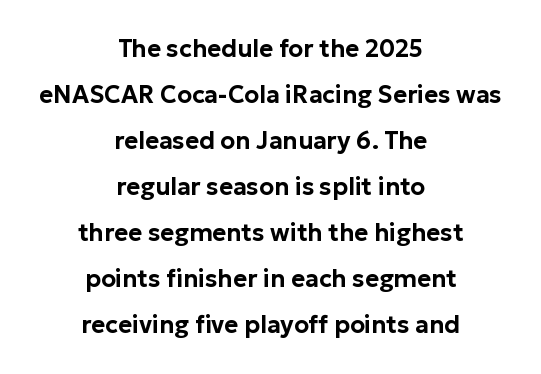
The specimen omits any rule beneath the text block's lines. A typesetter would call this zero additional tracking. When letters stand straight like this, we call the style roman or upright. Teacher's note: observe the equal gaps on both sides — that is centered alignment. You could fit nearly another row in the gap between these rows.
